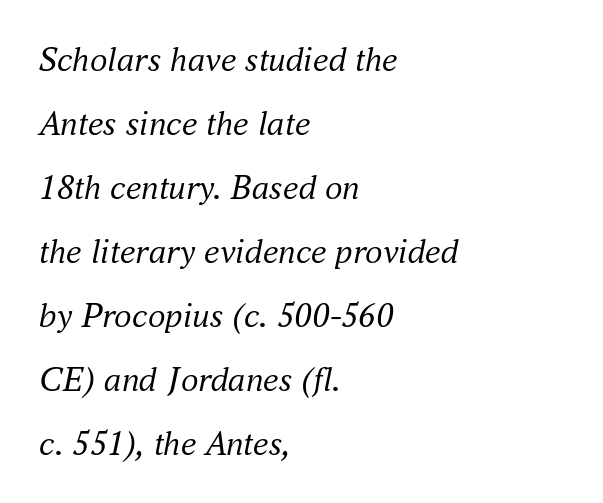
Glance below the letters and you will spot only blank space. Stroke thickness stays within the range of a standard reading face or lighter. The glyphs in this specimen are seriffed. The passage shown leans; its letterforms are oblique. Each line starts at the same left margin while the right side varies. Standard letterfit; no display-style spreading of the glyphs.
